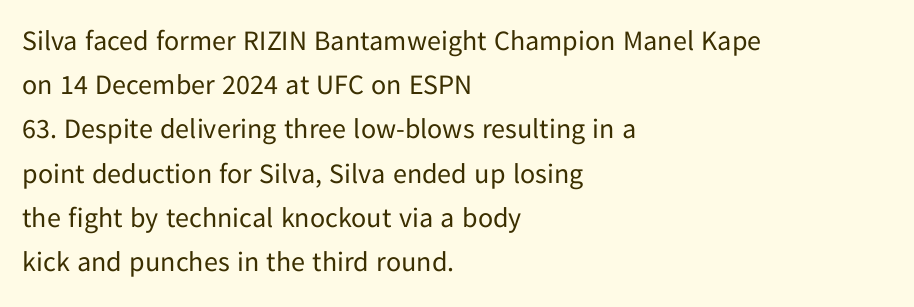
Horizontal alignment here is leftward, the default for most running prose. These lines were composed using upright roman letters. Proportional: the letters do not fall into vertical columns. Between one letter and the next there's only the usual sliver of space. The typeface has the unassuming heft of standard copy or less. The baseline area is clear.
